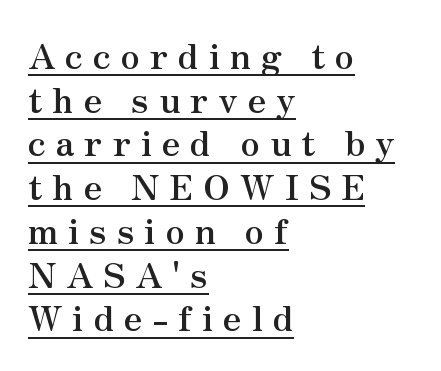
The image shows 35 px semibold serif type, upright; set left-aligned, normal line spacing (1.25x), unusually wide letter spacing (+0.28 em), underlined; medium stroke contrast and a small x-height.
